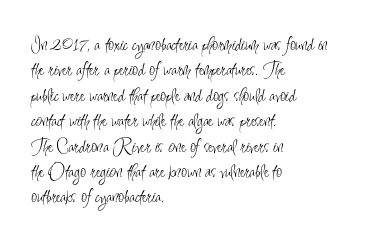
{"bold": "no", "underline": "no", "align": "left", "line_spacing_ratio": 1.21, "letter_spacing": "normal", "letter_spacing_em": 0.0, "glyph_px": 21}
